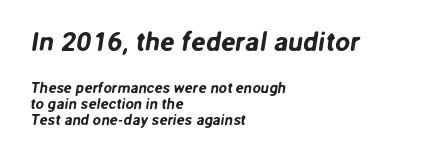
Here the first block reads like a headline and the second like body copy. Teacher's note: observe the even left margin — that is flush-left alignment. The strip under each line holds only bare page. Each word holds together tightly as a unit, with standard inter-letter gaps.
